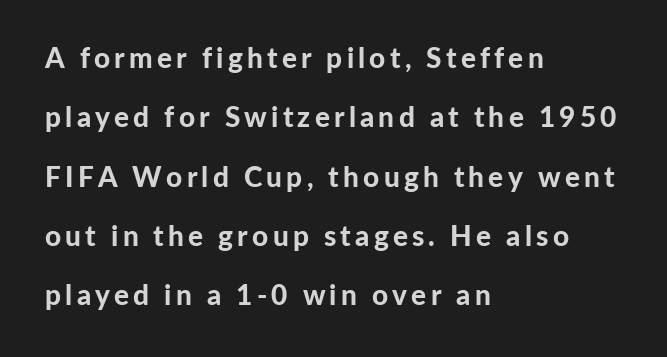
A typesetter would mark this as roman, not italic. Descenders hang freely into open space. This sample has the flowing, uneven cadence of proportional lettering. The vertical gap from one line to the next is large.
